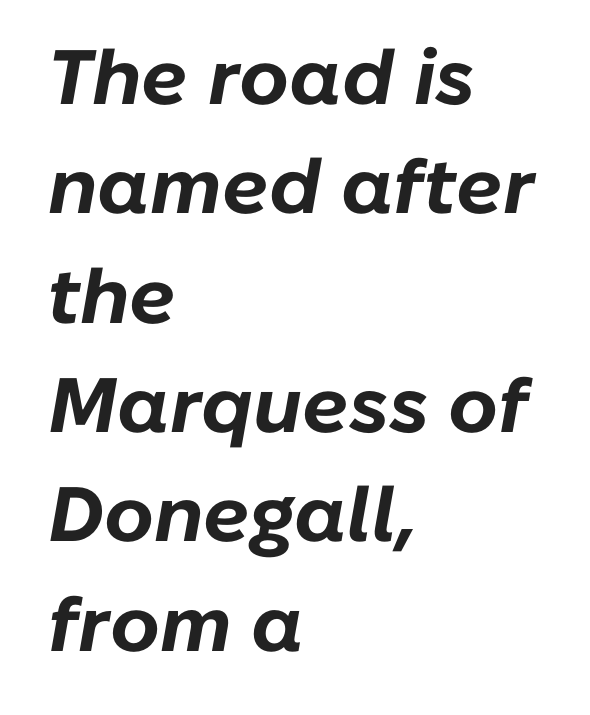
{"italic": "yes", "lean": "right", "slant_degrees": 10, "bold": "yes", "weight": "bold", "width": "normal", "stroke_contrast": "low", "x_height": "medium", "monospaced": "no", "underline": "no", "align": "left", "line_spacing": "normal", "line_spacing_ratio": 1.42, "letter_spacing": "normal", "letter_spacing_em": 0.0, "glyph_px": 77}
